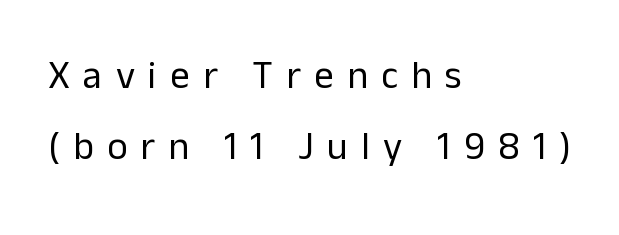
The image shows 39 px regular-weight sans-serif type, upright; set left-aligned, line spacing 1.83x, unusually wide letter spacing (+0.34 em), not underlined; low stroke contrast and a medium x-height.
